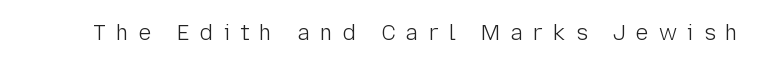
{"italic": "no", "bold": "no", "underline": "no", "letter_spacing": "wide", "letter_spacing_em": 0.49, "glyph_px": 21}
